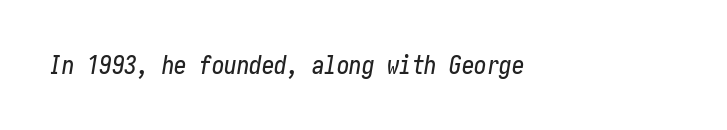
Q: Is the text italic (slanted)? A: Yes, it leans right by about 10 degrees.
Q: Is the text underlined? A: No.
Q: Is the spacing between letters normal or unusually wide? A: Normal.
